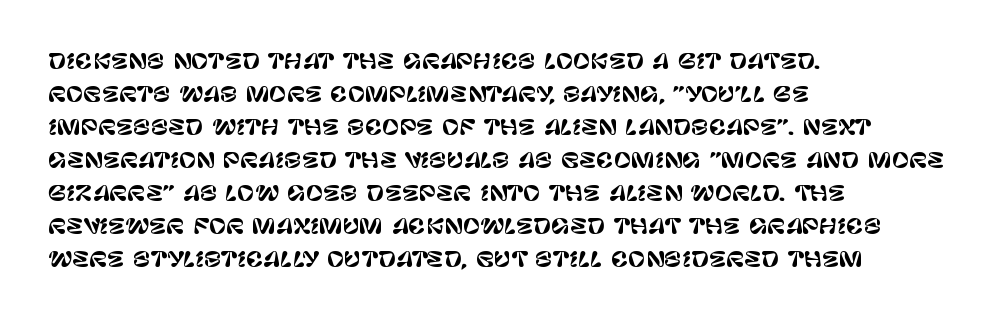
{"underline": "no", "align": "left", "line_spacing": "normal", "line_spacing_ratio": 1.57, "letter_spacing": "normal", "letter_spacing_em": 0.0, "glyph_px": 21}
